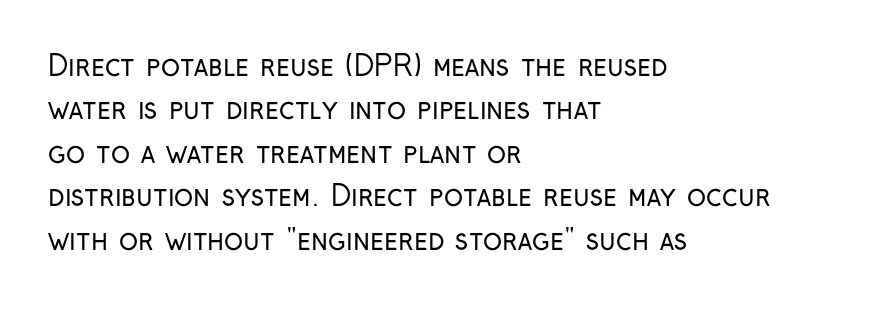
{"serif": "no", "italic": "no", "bold": "no", "weight": "regular", "width": "condensed", "stroke_contrast": "low", "x_height": "medium", "monospaced": "no", "underline": "no", "align": "left", "line_spacing": "normal", "line_spacing_ratio": 1.55, "letter_spacing": "normal", "letter_spacing_em": 0.0, "glyph_px": 28}
